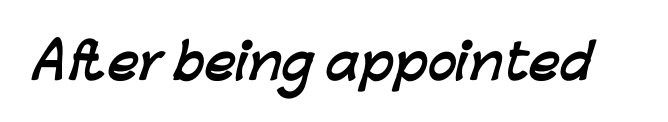
The image shows 48 px semibold sans-serif type; set normal letter spacing, not underlined; low stroke contrast and a medium x-height.
